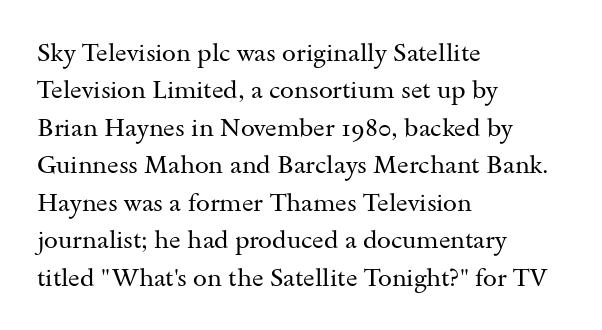
In CSS terms this would be text-align: left. Descenders are the only things crossing below the line. One glance says typical: line gaps are just what's usual. This is the regular roman posture of the typeface.
